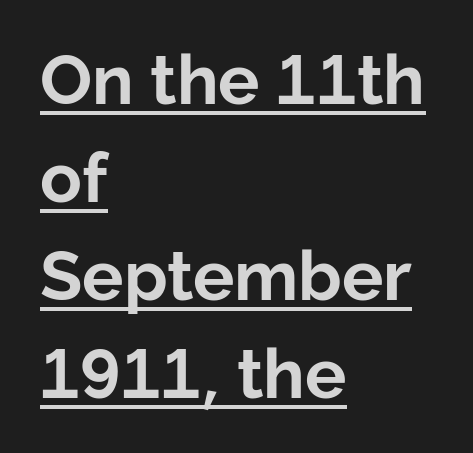
Q: Is the text bold? A: Yes.
Q: Is the text italic (slanted)? A: No, it is upright.
Q: Is the typeface a serif or a sans-serif typeface? A: Sans-serif.
Q: Is the text underlined? A: Yes.
Q: How is the paragraph aligned? A: Left-aligned.
Q: Is the spacing between letters normal or unusually wide? A: Normal.
Q: Is the spacing between lines tight, normal or loose? A: Normal.
Q: Width (condensed, normal, or wide)? A: Normal.
Q: Stroke contrast? A: Low.
Q: x-height? A: Medium.
Q: Monospaced? A: No.
